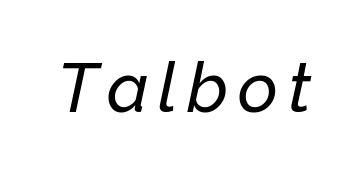
The image shows 69 px text type, italic (leaning right); set not underlined; low stroke contrast and a medium x-height.
